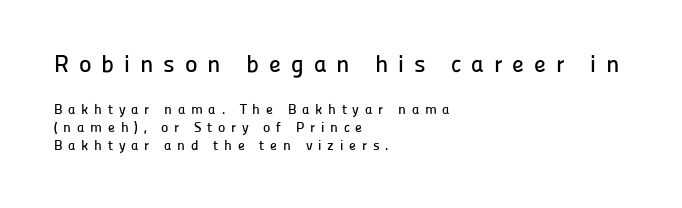
Q: Is the text italic (slanted)? A: No, it is upright.
Q: Is the text underlined? A: No.
Q: How is the paragraph aligned? A: Left-aligned.
Q: Is the spacing between letters normal or unusually wide? A: Unusually wide.
Q: Is the spacing between lines tight, normal or loose? A: Normal.
Q: Which block of text is set in a larger size, the first (top) or the second (bottom)? A: The first (top) one.
